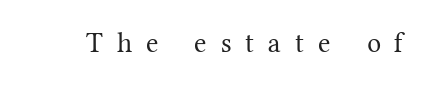
This sample has the flowing, uneven cadence of proportional lettering. Heaviness? Minimal to ordinary, like unemphasized prose. Just letters on the line, the space beneath them empty. The letters stand upright; this is a roman face.
